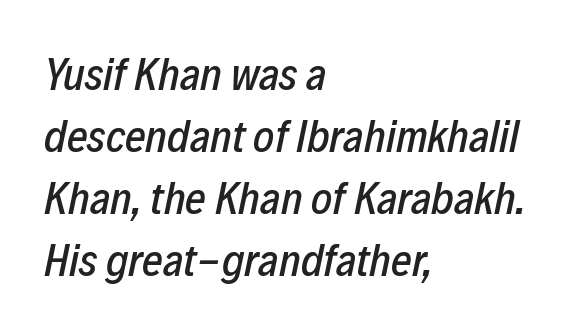
The leading is moderate, giving the passage an even texture. Is this a fixed-width face? No — the glyphs have proportional, varying widths. Alignment: flush left. Posture: slanted.
